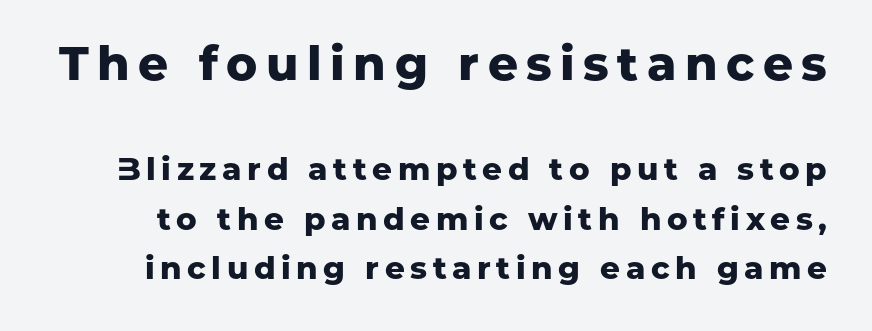
{"serif": "no", "italic": "no", "bold": "yes", "weight": "heavy", "width": "normal", "stroke_contrast": "low", "x_height": "medium", "monospaced": "no", "underline": "no", "line_spacing": "normal", "line_spacing_ratio": 1.59, "larger_block": "first", "size_ratio": 1.52, "glyph_px": 47}
